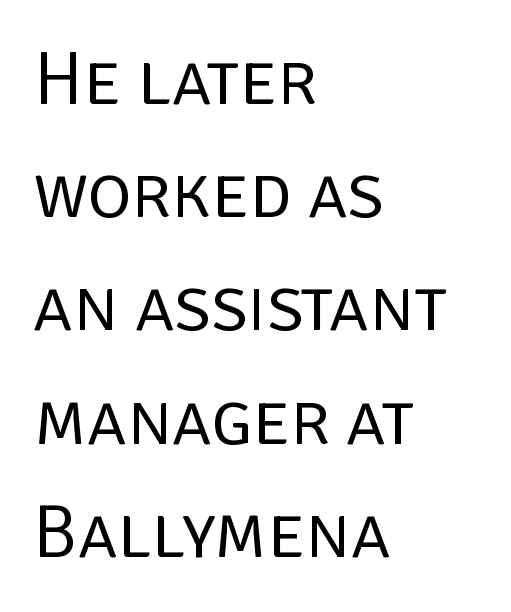
Q: Is the text bold? A: No.
Q: Is the text italic (slanted)? A: No, it is upright.
Q: Is the typeface a serif or a sans-serif typeface? A: Sans-serif.
Q: Is the text underlined? A: No.
Q: How is the paragraph aligned? A: Left-aligned.
Q: Is the spacing between letters normal or unusually wide? A: Normal.
Q: Is the spacing between lines tight, normal or loose? A: Normal.
Q: Width (condensed, normal, or wide)? A: Normal.
Q: Stroke contrast? A: Low.
Q: x-height? A: Large.
Q: Monospaced? A: No.
